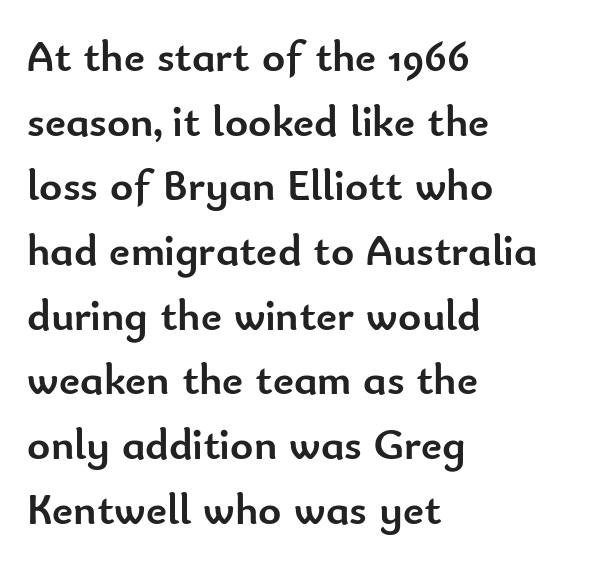
{"serif": "no", "italic": "no", "bold": "yes", "weight": "semibold", "width": "normal", "stroke_contrast": "low", "x_height": "small", "monospaced": "no", "underline": "no", "align": "left", "line_spacing": "normal", "line_spacing_ratio": 1.47, "letter_spacing": "normal", "letter_spacing_em": 0.0, "glyph_px": 44}
